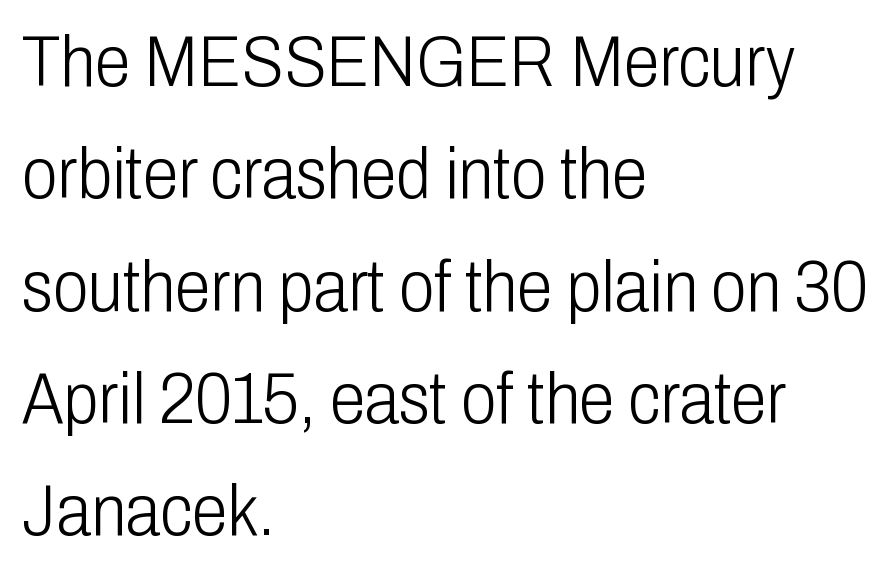
Q: Is the text bold? A: No.
Q: Is the text italic (slanted)? A: No, it is upright.
Q: Is the typeface a serif or a sans-serif typeface? A: Sans-serif.
Q: Is the text underlined? A: No.
Q: How is the paragraph aligned? A: Left-aligned.
Q: Is the spacing between letters normal or unusually wide? A: Normal.
Q: Is the spacing between lines tight, normal or loose? A: Normal.
Q: Width (condensed, normal, or wide)? A: Condensed.
Q: Stroke contrast? A: Low.
Q: x-height? A: Medium.
Q: Monospaced? A: No.
